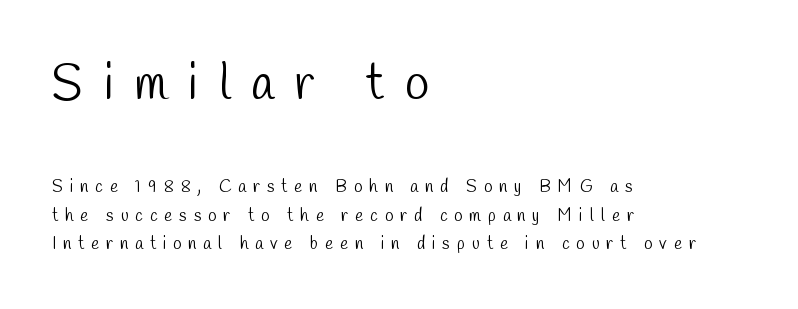
{"serif": "no", "bold": "no", "weight": "light", "width": "condensed", "stroke_contrast": "low", "x_height": "medium", "monospaced": "no", "underline": "no", "align": "left", "line_spacing": "normal", "line_spacing_ratio": 1.68, "letter_spacing": "wide", "letter_spacing_em": 0.41, "larger_block": "first", "size_ratio": 2.94, "glyph_px": 50}
